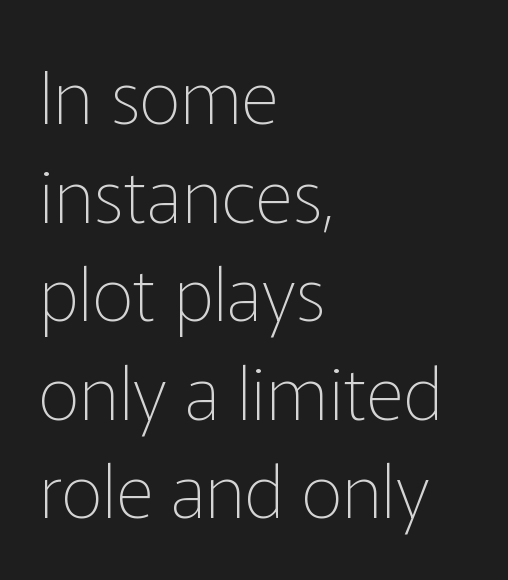
If you drew a ruler down the left edge, every line would touch it. The rendering uses a moderate line-height, typical for paragraphs. Glyph-to-glyph distance matches everyday printed text. Characters remain perfectly vertical along every line. The rendering shows plain stroke endings on the letterforms — a sans-serif design.
